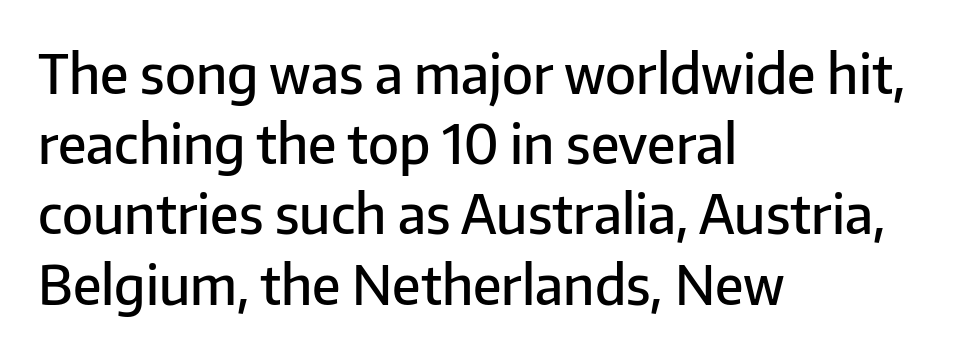
The image shows 54 px semibold sans-serif type, upright; set left-aligned, normal line spacing (1.3x), normal letter spacing, not underlined; low stroke contrast and a medium x-height.
